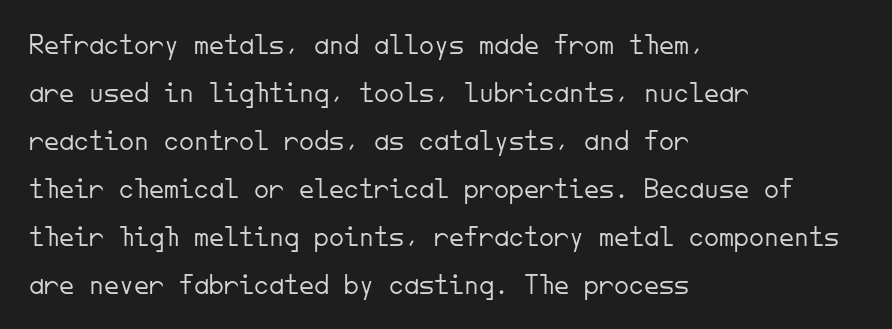
Q: Is the text bold? A: No.
Q: Is the text italic (slanted)? A: No, it is upright.
Q: Is the typeface a serif or a sans-serif typeface? A: Sans-serif.
Q: Is the text underlined? A: No.
Q: How is the paragraph aligned? A: Left-aligned.
Q: Is the spacing between letters normal or unusually wide? A: Normal.
Q: Is the spacing between lines tight, normal or loose? A: Normal.
Q: Width (condensed, normal, or wide)? A: Normal.
Q: Stroke contrast? A: Low.
Q: x-height? A: Small.
Q: Monospaced? A: Yes.
